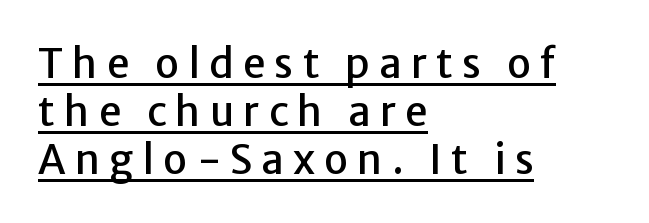
Layout note: lines flush left. Is there an underline? Yes — a line sits under the letters. Someone cranked the tracking dial way up on this one. Do the characters align in a grid? No, the font is proportional. Italic? Not at all — the glyphs are vertical. These lines are composed in type without serifs.
